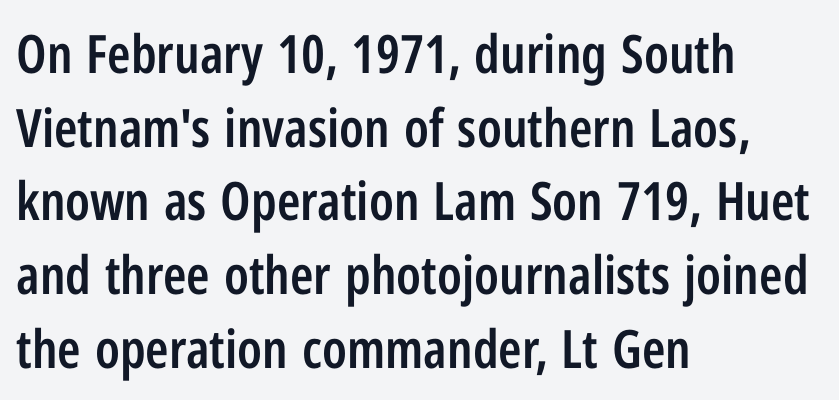
{"serif": "no", "italic": "no", "bold": "semi", "weight": "semibold", "width": "condensed", "stroke_contrast": "low", "x_height": "medium", "monospaced": "no", "underline": "no", "align": "left", "line_spacing": "normal", "line_spacing_ratio": 1.39, "letter_spacing": "normal", "letter_spacing_em": 0.0, "glyph_px": 53}
